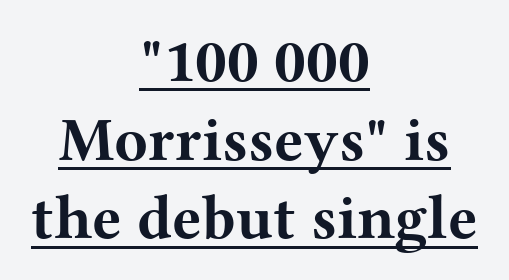
Compared with a flush-left layout, this one balances lines on the center instead. Is there much room between lines? A standard amount, neither cramped nor airy. A typesetter would call this zero additional tracking. Strokes here are thick enough to call this a true bold.
